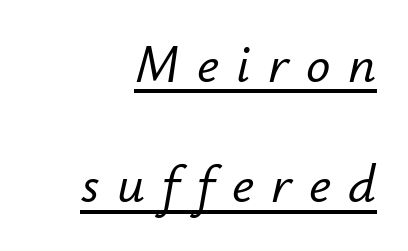
{"italic": "yes", "lean": "right", "slant_degrees": 12, "width": "normal", "stroke_contrast": "low", "x_height": "small", "monospaced": "no", "underline": "yes", "line_spacing": "loose", "line_spacing_ratio": 2.23, "letter_spacing": "wide", "letter_spacing_em": 0.32, "glyph_px": 54}
